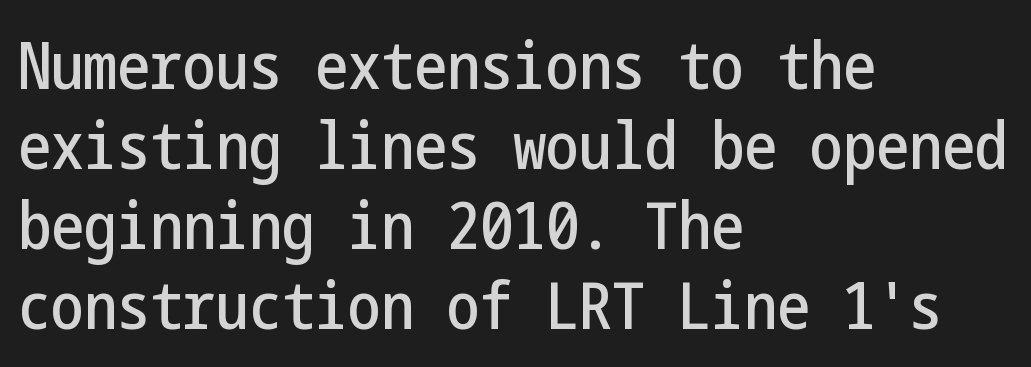
The passage shown is not underscored anywhere. The text block is weighted toward the left margin, trailing off unevenly rightward. The face used here is rendered with its standard letterfit. Classification — sans serif.
